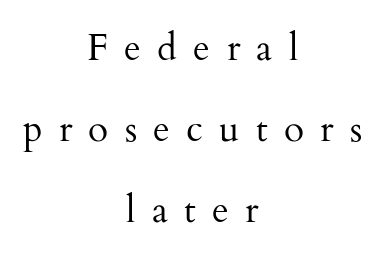
{"serif": "yes", "italic": "no", "bold": "no", "weight": "regular", "width": "normal", "stroke_contrast": "medium", "x_height": "small", "monospaced": "no", "underline": "no", "align": "center", "line_spacing": "loose", "line_spacing_ratio": 2.19, "letter_spacing": "wide", "letter_spacing_em": 0.44, "glyph_px": 37}
